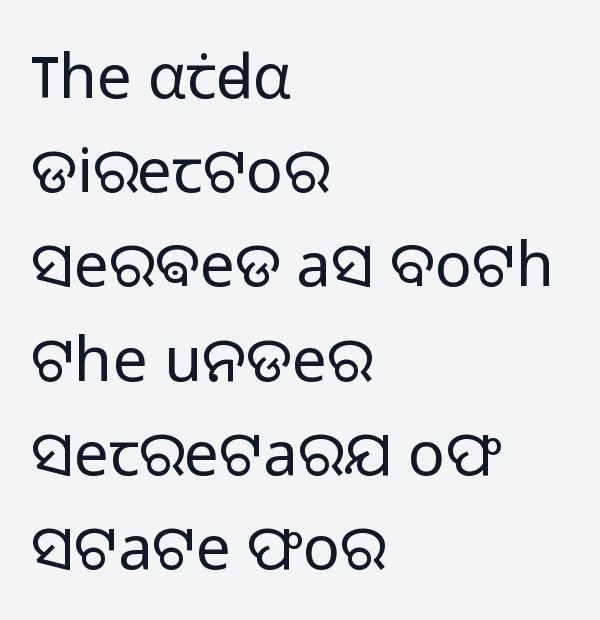
When letters stand straight like this, we call the style roman or upright. The rendering keeps characters at their native spacing. Students, observe: this is what conventionally led text looks like. The typeface chosen for these lines omits serifs. The letters advance in unequal steps, a hallmark of proportional type.
